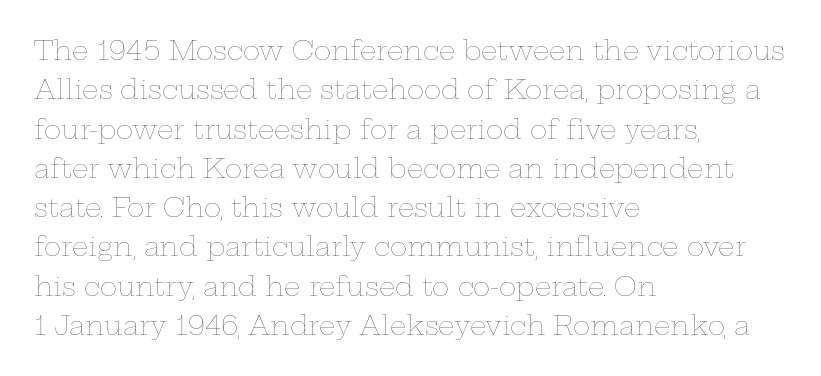
Q: Is the text bold? A: No.
Q: Is the text italic (slanted)? A: No, it is upright.
Q: Is the text underlined? A: No.
Q: How is the paragraph aligned? A: Left-aligned.
Q: Is the spacing between letters normal or unusually wide? A: Normal.
Q: Is the spacing between lines tight, normal or loose? A: Normal.
